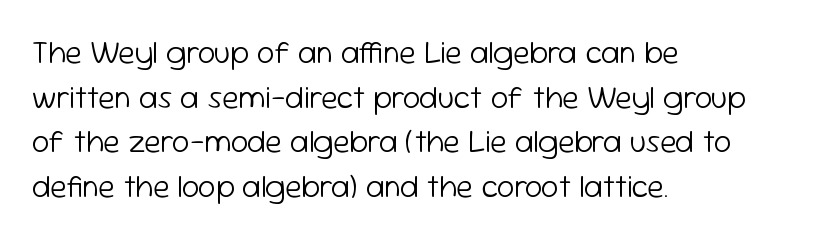
The image shows 31 px light sans-serif type, upright; set left-aligned, normal line spacing (1.44x), normal letter spacing, not underlined; low stroke contrast and a medium x-height.
